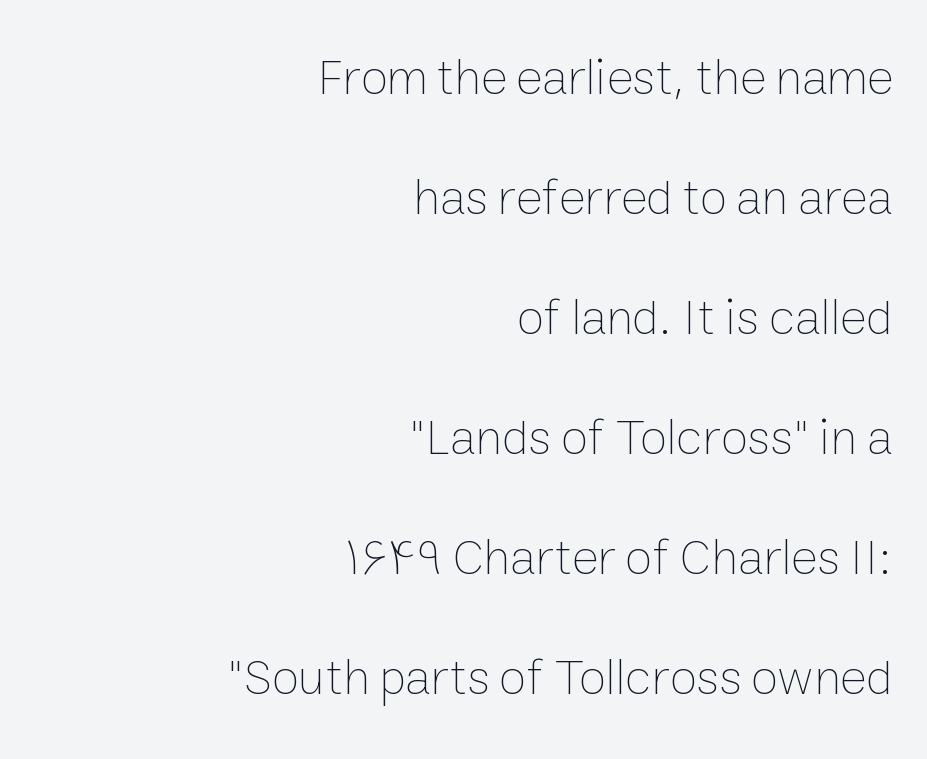
Q: Is the text bold? A: No.
Q: Is the text italic (slanted)? A: No, it is upright.
Q: Is the text underlined? A: No.
Q: How is the paragraph aligned? A: Right-aligned.
Q: Is the spacing between letters normal or unusually wide? A: Normal.
Q: Is the spacing between lines tight, normal or loose? A: Loose.
Q: Width (condensed, normal, or wide)? A: Normal.
Q: Stroke contrast? A: Low.
Q: x-height? A: Medium.
Q: Monospaced? A: No.
